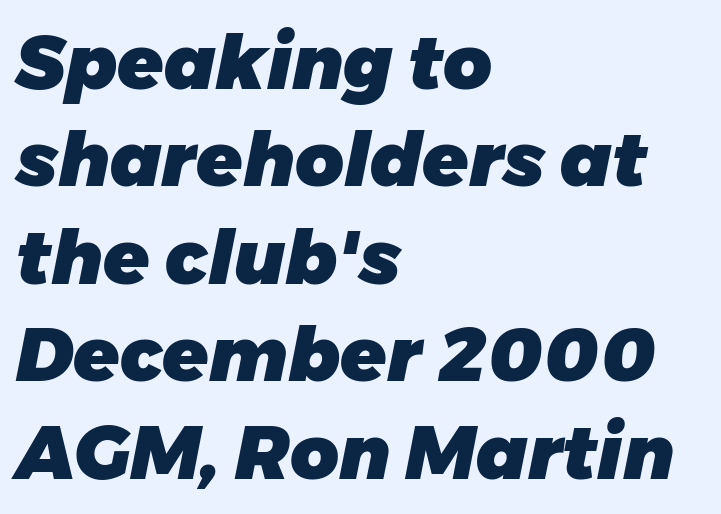
Q: Is the text bold? A: Yes.
Q: Is the text italic (slanted)? A: Yes, it leans right by about 11 degrees.
Q: Is the text underlined? A: No.
Q: How is the paragraph aligned? A: Left-aligned.
Q: Is the spacing between letters normal or unusually wide? A: Normal.
Q: Is the spacing between lines tight, normal or loose? A: Normal.
Q: Width (condensed, normal, or wide)? A: Normal.
Q: Stroke contrast? A: Low.
Q: x-height? A: Medium.
Q: Monospaced? A: No.
